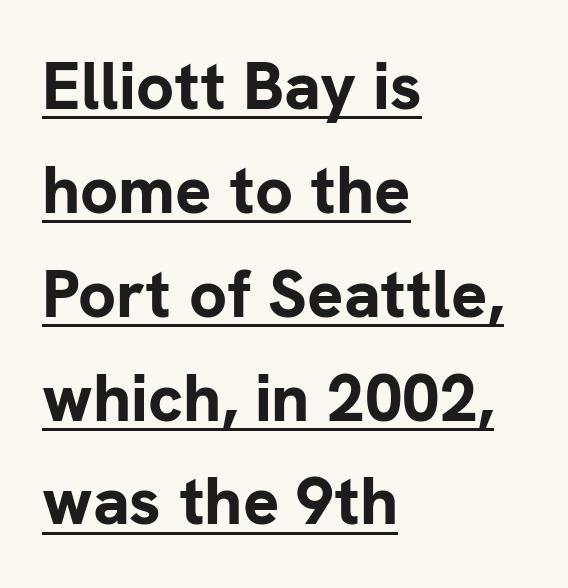
Compared with typical paragraphs, the rows here are spaced about the same. Glance below the letters and you will spot a drawn line. Grotesque or geometric, the face here clearly has no serifs. Each glyph is drawn with heavy, bold strokes. Each letter keeps its own natural width here, so spacing adapts to shape.
